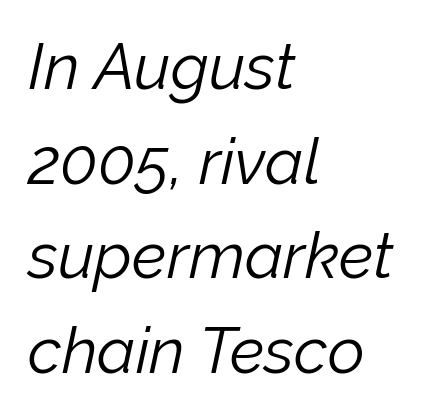
{"italic": "yes", "lean": "right", "slant_degrees": 12, "bold": "no", "weight": "light", "width": "normal", "stroke_contrast": "low", "x_height": "medium", "monospaced": "no", "underline": "no", "align": "left", "line_spacing": "normal", "line_spacing_ratio": 1.48, "letter_spacing": "normal", "letter_spacing_em": 0.0, "glyph_px": 64}
